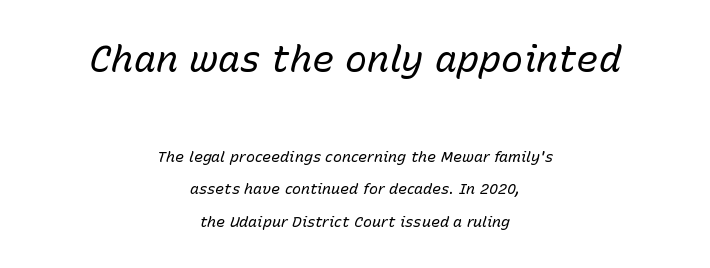
{"italic": "yes", "lean": "right", "slant_degrees": 15, "bold": "no", "weight": "regular", "width": "normal", "stroke_contrast": "low", "x_height": "medium", "monospaced": "no", "underline": "no", "align": "center", "line_spacing": "loose", "line_spacing_ratio": 2.19, "letter_spacing": "normal", "letter_spacing_em": 0.0, "larger_block": "first", "size_ratio": 2.47, "glyph_px": 37}
